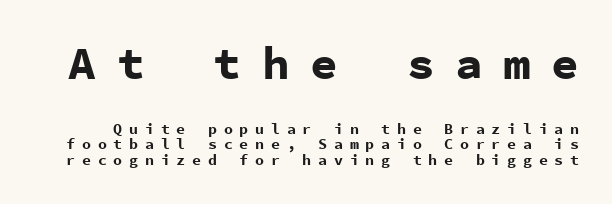
Q: Is the text bold? A: Yes.
Q: Is the text italic (slanted)? A: No, it is upright.
Q: Is the typeface a serif or a sans-serif typeface? A: Sans-serif.
Q: Is the text underlined? A: No.
Q: Is the spacing between letters normal or unusually wide? A: Unusually wide.
Q: Is the spacing between lines tight, normal or loose? A: Tight.
Q: Which block of text is set in a larger size, the first (top) or the second (bottom)? A: The first (top) one.
Q: Width (condensed, normal, or wide)? A: Normal.
Q: Stroke contrast? A: Low.
Q: x-height? A: Medium.
Q: Monospaced? A: Yes.
